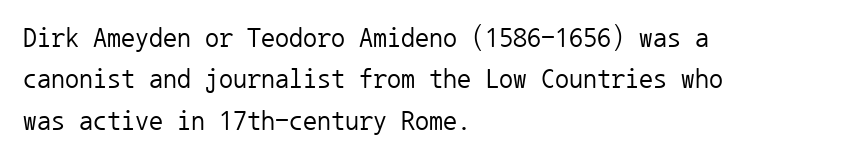
The image shows 28 px regular-weight sans-serif type, upright, monospaced; set left-aligned, normal line spacing (1.48x), normal letter spacing, not underlined; low stroke contrast and a medium x-height.
